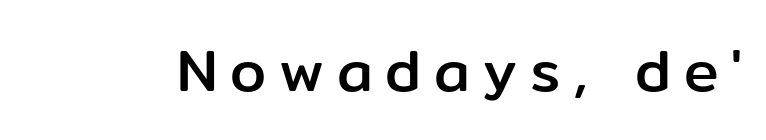
I'd call this a sans setting — the letters go barefoot. Words appear elongated and porous because spacing is wide. Spacing verdict: proportional, widths tailored to each character. Upright lettering throughout. The space directly below the letters is spotless.
